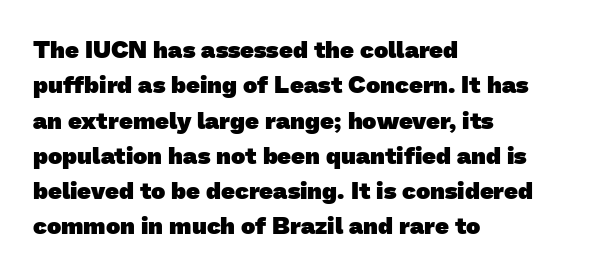
Q: Is the text bold? A: Yes.
Q: Is the text underlined? A: No.
Q: How is the paragraph aligned? A: Left-aligned.
Q: Is the spacing between letters normal or unusually wide? A: Normal.
Q: Is the spacing between lines tight, normal or loose? A: Normal.
